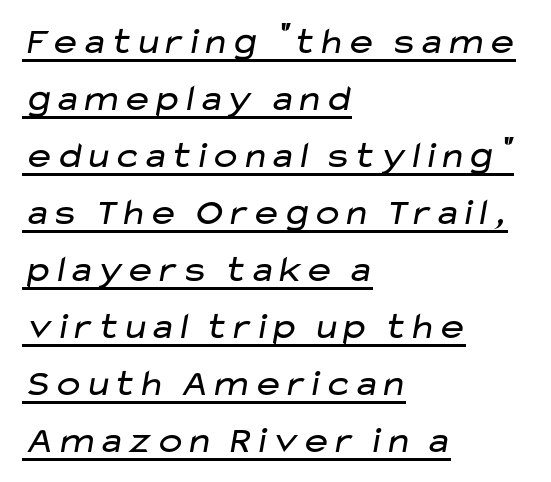
{"serif": "no", "bold": "no", "weight": "regular", "width": "wide", "stroke_contrast": "low", "x_height": "medium", "monospaced": "no", "underline": "yes", "align": "left", "line_spacing": "normal", "line_spacing_ratio": 1.5, "letter_spacing": "normal", "letter_spacing_em": 0.0, "glyph_px": 38}
